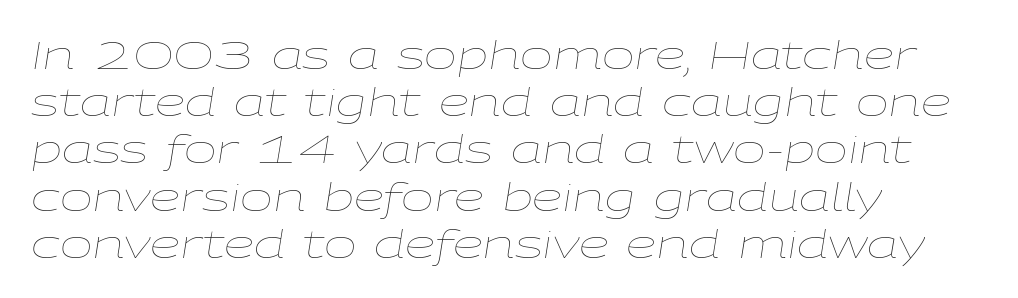
The foot of each line stays bare and open. Spacing verdict: proportional, widths tailored to each character. Does the lettering tilt? It does — this is italic. The tracking reads as untouched default to a designer's eye. The typeface has the unassuming heft of standard copy or less. All the whitespace from short lines collects on the right.
